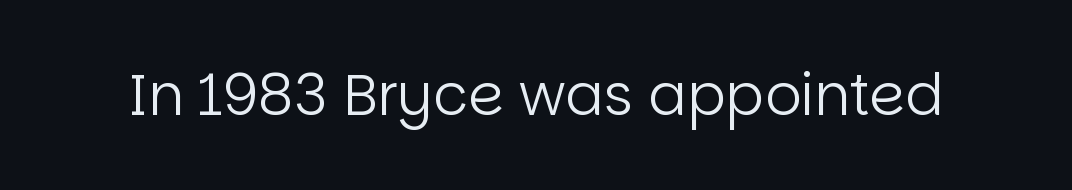
Q: Is the text bold? A: No.
Q: Is the text italic (slanted)? A: No, it is upright.
Q: Is the typeface a serif or a sans-serif typeface? A: Sans-serif.
Q: Is the text underlined? A: No.
Q: Is the spacing between letters normal or unusually wide? A: Normal.
Q: Width (condensed, normal, or wide)? A: Normal.
Q: Stroke contrast? A: Low.
Q: x-height? A: Large.
Q: Monospaced? A: No.
